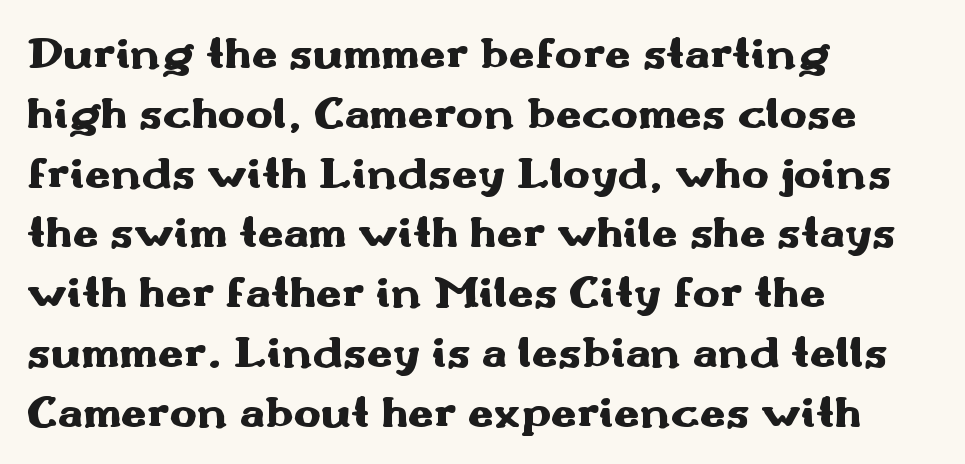
Casual observation: everything's shoved over to the left. If you drew a line through each stem, it would be perfectly vertical. Observe the absence of serifs on each vertical stroke in this sample. Chunky letters — that's bold for sure. The face used here is rendered with its standard letterfit. Looks like regular typesetting: each glyph gets only the width it needs.
